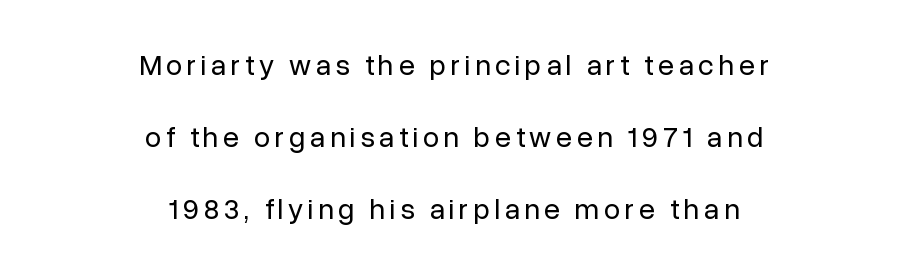
{"serif": "no", "italic": "no", "bold": "no", "weight": "regular", "width": "normal", "stroke_contrast": "low", "x_height": "medium", "monospaced": "no", "underline": "no", "align": "center", "line_spacing": "loose", "line_spacing_ratio": 2.48, "glyph_px": 29}
